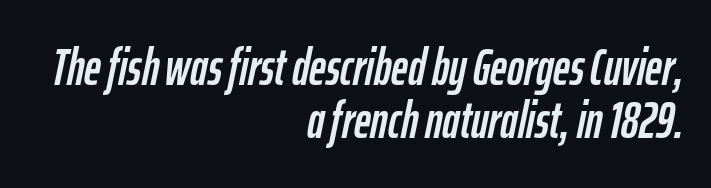
{"italic": "yes", "lean": "right", "slant_degrees": 12, "width": "condensed", "stroke_contrast": "low", "x_height": "medium", "monospaced": "no", "underline": "no", "align": "right", "line_spacing": "tight", "line_spacing_ratio": 1.03, "letter_spacing": "normal", "letter_spacing_em": 0.0, "glyph_px": 51}
